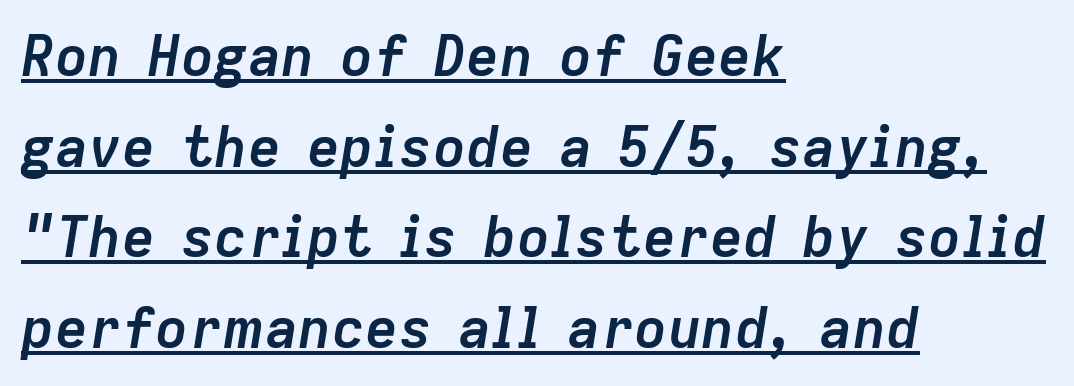
The image shows 56 px semibold type, italic (leaning right); set left-aligned, normal line spacing (1.62x), normal letter spacing, underlined; low stroke contrast and a medium x-height.
